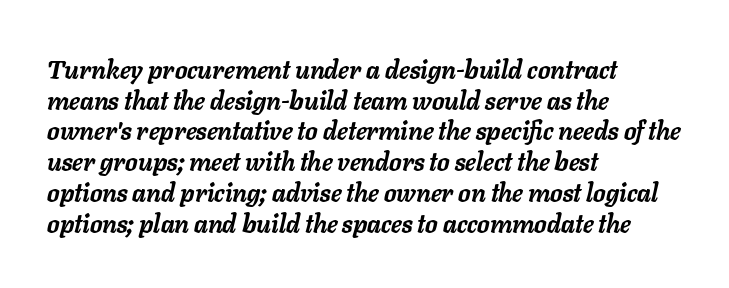
Q: Is the text bold? A: Yes.
Q: Is the text italic (slanted)? A: Yes, it leans right by about 11 degrees.
Q: Is the text underlined? A: No.
Q: How is the paragraph aligned? A: Left-aligned.
Q: Is the spacing between letters normal or unusually wide? A: Normal.
